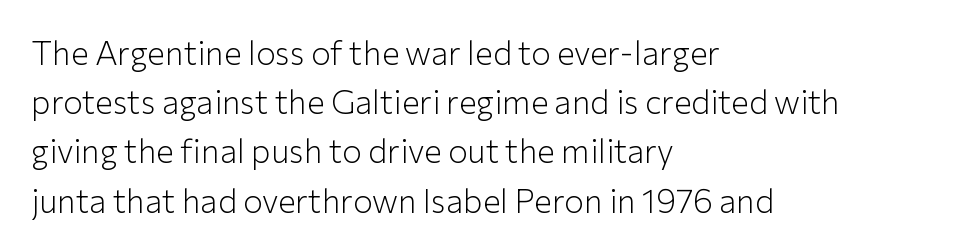
{"serif": "no", "italic": "no", "bold": "no", "weight": "light", "width": "normal", "stroke_contrast": "low", "x_height": "medium", "monospaced": "no", "underline": "no", "align": "left", "line_spacing": "normal", "line_spacing_ratio": 1.49, "letter_spacing": "normal", "letter_spacing_em": 0.0, "glyph_px": 33}
